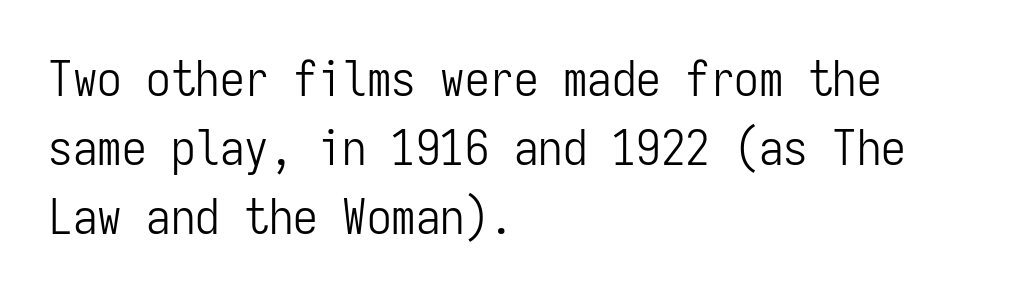
The image shows 49 px light, condensed sans-serif type, upright, monospaced; set left-aligned, normal line spacing (1.41x), normal letter spacing, not underlined; low stroke contrast and a medium x-height.
